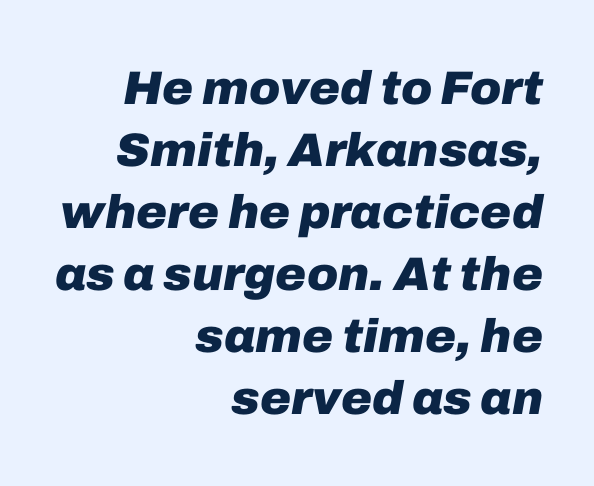
Q: Is the text bold? A: Yes.
Q: Is the text italic (slanted)? A: Yes, it leans right by about 10 degrees.
Q: Is the text underlined? A: No.
Q: How is the paragraph aligned? A: Right-aligned.
Q: Is the spacing between letters normal or unusually wide? A: Normal.
Q: Is the spacing between lines tight, normal or loose? A: Normal.
Q: Width (condensed, normal, or wide)? A: Normal.
Q: Stroke contrast? A: Low.
Q: x-height? A: Medium.
Q: Monospaced? A: No.
